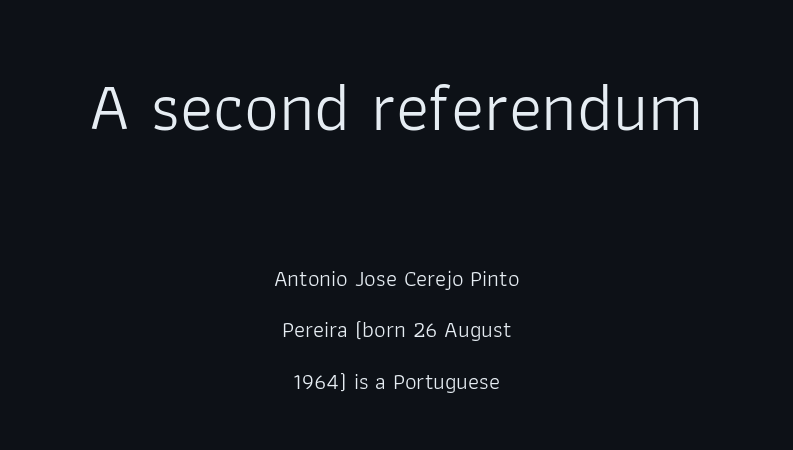
{"serif": "no", "italic": "no", "bold": "no", "weight": "light", "width": "normal", "stroke_contrast": "low", "x_height": "medium", "monospaced": "no", "underline": "no", "align": "center", "line_spacing": "loose", "line_spacing_ratio": 2.23, "letter_spacing": "normal", "letter_spacing_em": 0.0, "larger_block": "first", "size_ratio": 3.0, "glyph_px": 69}
